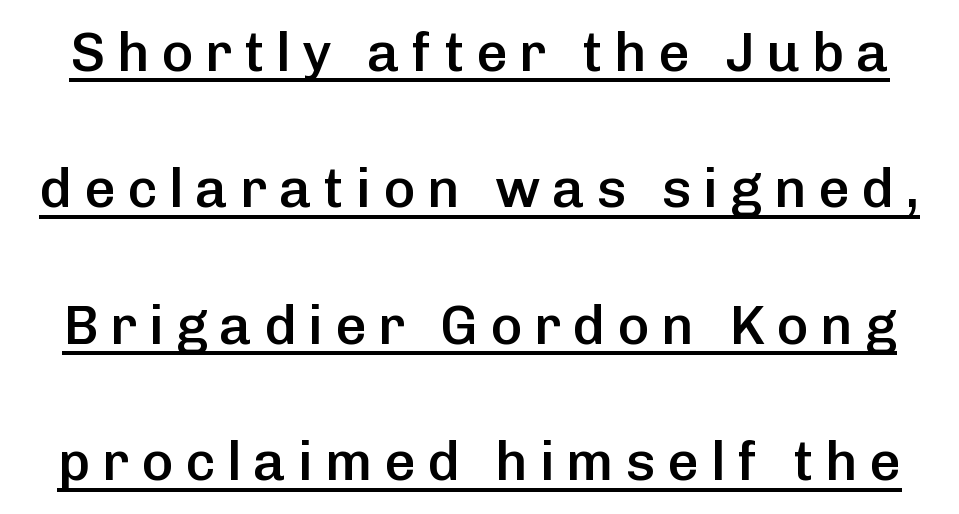
{"serif": "no", "italic": "no", "bold": "semi", "weight": "semibold", "width": "normal", "stroke_contrast": "low", "x_height": "medium", "monospaced": "no", "underline": "yes", "line_spacing": "loose", "line_spacing_ratio": 2.48, "letter_spacing": "wide", "letter_spacing_em": 0.21, "glyph_px": 55}
